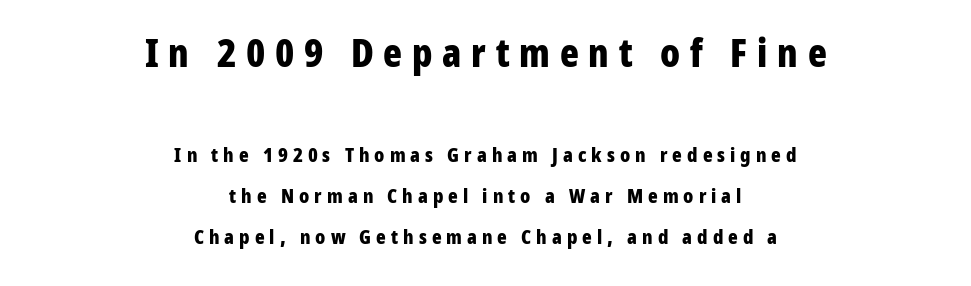
{"serif": "no", "italic": "no", "bold": "yes", "weight": "bold", "width": "condensed", "stroke_contrast": "low", "x_height": "medium", "monospaced": "no", "underline": "no", "align": "center", "line_spacing": "loose", "line_spacing_ratio": 2.05, "letter_spacing": "wide", "letter_spacing_em": 0.25, "larger_block": "first", "size_ratio": 1.95, "glyph_px": 39}
